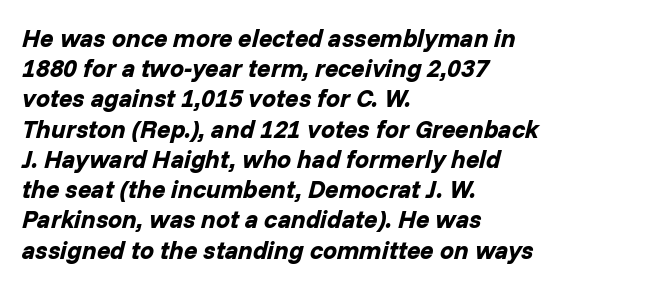
These lines carry a lot of weight — the face is fully bold. Visually the block forms a straight wall on the left and a jagged coastline on the right. The text carries the slant typical of an italic or oblique font. Type without underlining. There is no visible air inserted between adjacent glyphs.
